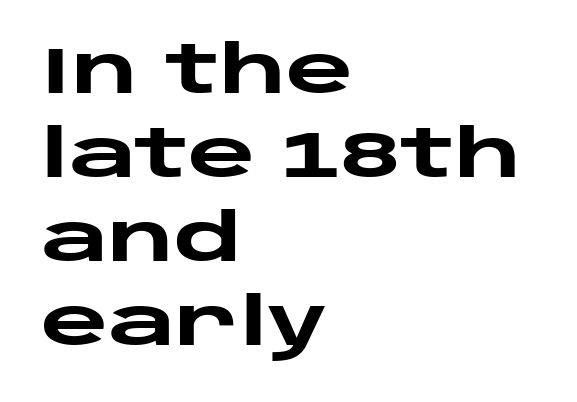
{"serif": "no", "italic": "no", "bold": "yes", "weight": "heavy", "width": "wide", "stroke_contrast": "low", "x_height": "large", "monospaced": "no", "underline": "no", "align": "left", "line_spacing": "normal", "line_spacing_ratio": 1.29, "letter_spacing": "normal", "letter_spacing_em": 0.0, "glyph_px": 65}
